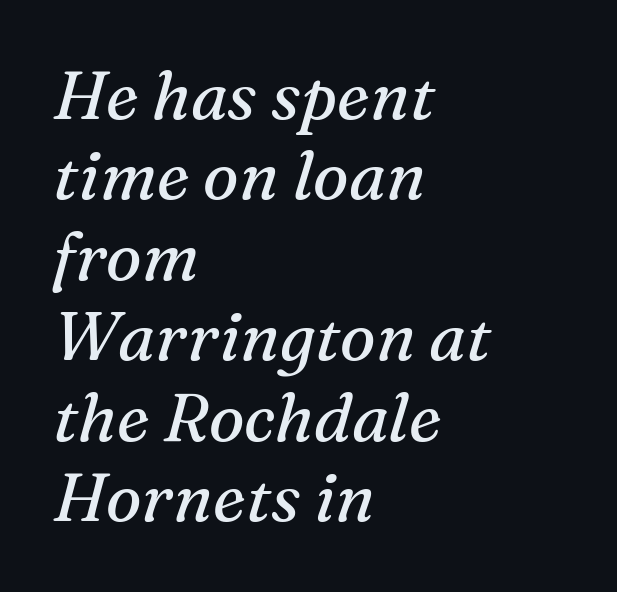
The image shows 67 px regular-weight serif type, italic (leaning right); set left-aligned, line spacing 1.2x, normal letter spacing, not underlined; medium stroke contrast and a medium x-height.
